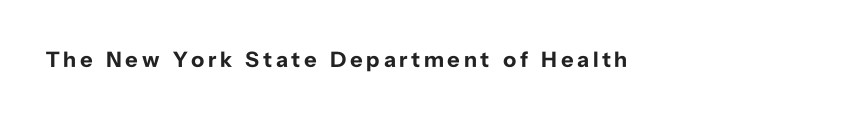
Thick stems and heavy bowls — unmistakably bold. This rendering features lettering with no underline. The typography opts for an upright posture over an oblique one. One-word summary of the alignment: left.
